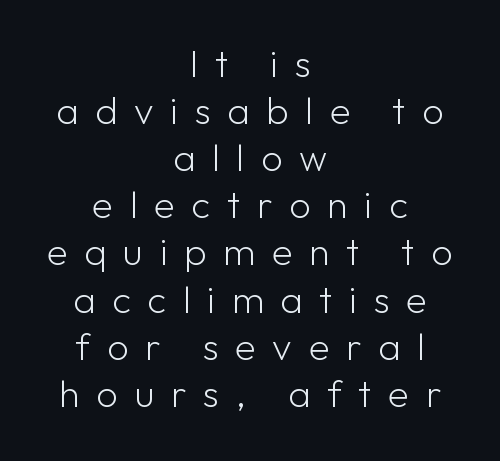
The face used here is rendered with a markedly widened letterfit. Serifs: no, the terminals of the letterforms are clean. The letters look calm and open, with moderate or lighter stems. The lines in this sample share a center point and differ in where they start and stop. You can tell it's not italic because the verticals are truly vertical. Decoration check: the copy has no underline.
